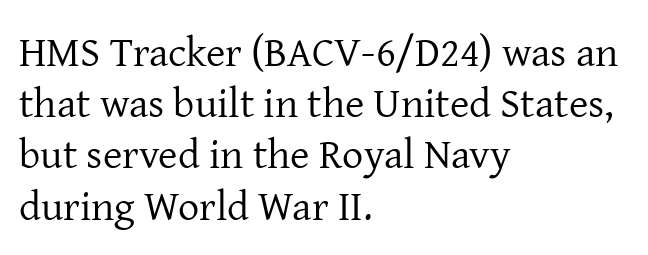
Character widths vary here, with narrow letters taking less room than wide ones. Check the space under the baseline: it is left empty. A light-to-regular cut is what we see here. No italicization has been applied; the sample stays upright.
